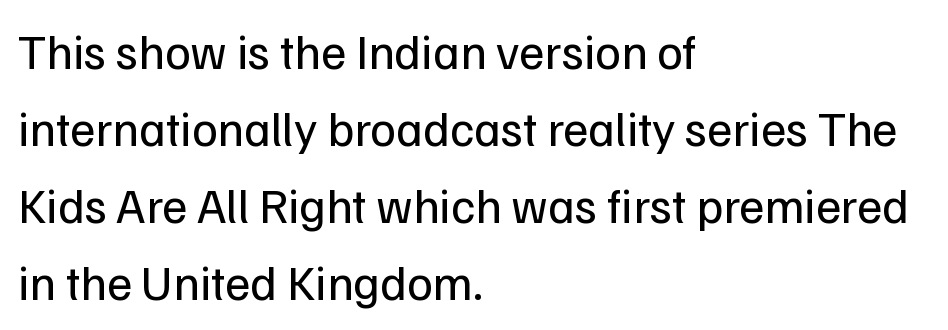
Short and long lines alike share a common starting point at left. A typesetter would mark this as roman, not italic. Weight: regular or lighter. The lines sit at an ordinary, default distance from one another. These lines are rendered in a variable-pitch font. In terms of letterform style, serifs are entirely absent.
